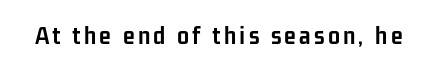
Q: Is the text bold? A: Yes.
Q: Is the text italic (slanted)? A: No, it is upright.
Q: Is the text underlined? A: No.
